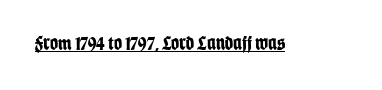
The image shows 20 px bold type, upright; set normal letter spacing, underlined.
